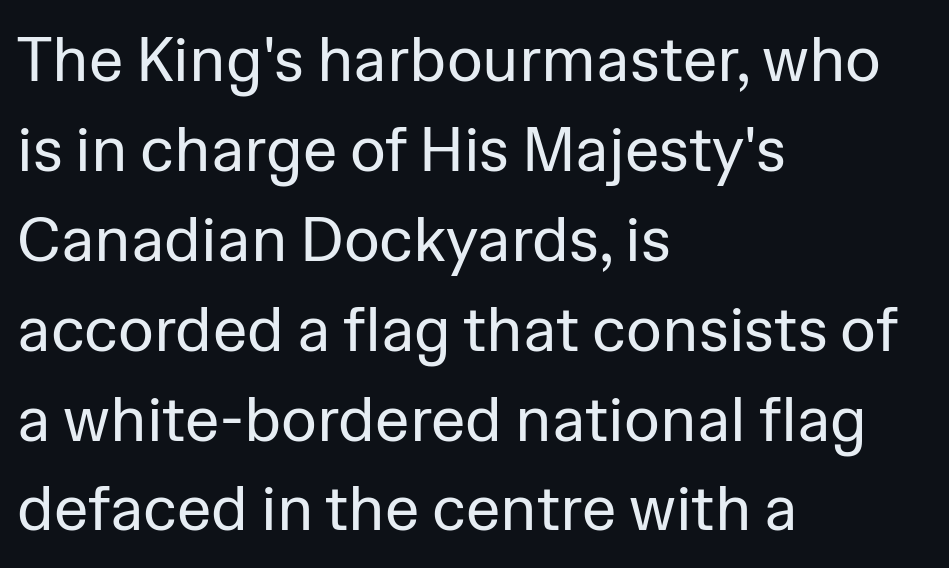
Q: Is the text bold? A: No.
Q: Is the text italic (slanted)? A: No, it is upright.
Q: Is the typeface a serif or a sans-serif typeface? A: Sans-serif.
Q: Is the text underlined? A: No.
Q: How is the paragraph aligned? A: Left-aligned.
Q: Is the spacing between letters normal or unusually wide? A: Normal.
Q: Is the spacing between lines tight, normal or loose? A: Normal.
Q: Width (condensed, normal, or wide)? A: Normal.
Q: Stroke contrast? A: Low.
Q: x-height? A: Medium.
Q: Monospaced? A: No.
